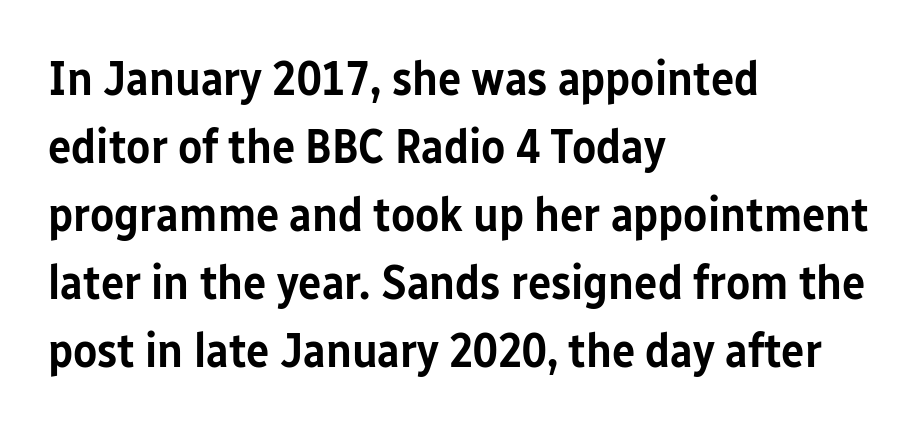
{"serif": "no", "italic": "no", "bold": "semi", "weight": "semibold", "width": "condensed", "stroke_contrast": "low", "x_height": "medium", "monospaced": "no", "underline": "no", "align": "left", "line_spacing": "normal", "line_spacing_ratio": 1.39, "letter_spacing": "normal", "letter_spacing_em": 0.0, "glyph_px": 49}
